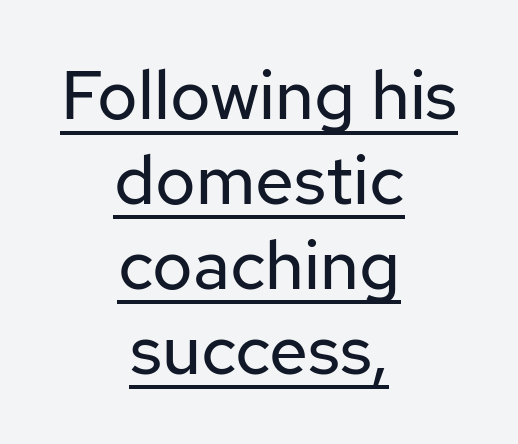
{"serif": "no", "italic": "no", "bold": "no", "weight": "regular", "width": "normal", "stroke_contrast": "low", "x_height": "medium", "monospaced": "no", "underline": "yes", "align": "center", "line_spacing_ratio": 1.23, "letter_spacing": "normal", "letter_spacing_em": 0.0, "glyph_px": 69}
